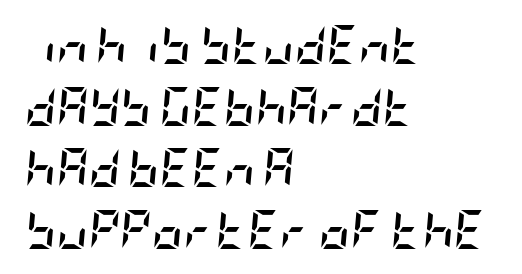
{"italic": "yes", "lean": "right", "slant_degrees": 5, "bold": "yes", "weight": "semibold", "width": "condensed", "stroke_contrast": "low", "x_height": "large", "underline": "no", "align": "left", "line_spacing": "normal", "line_spacing_ratio": 1.58, "letter_spacing": "normal", "letter_spacing_em": 0.0, "glyph_px": 39}
